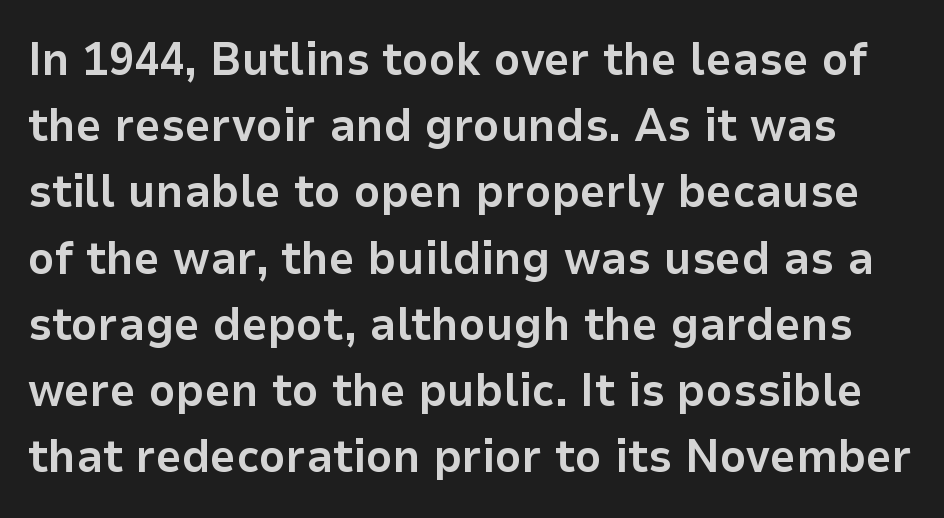
The image shows 46 px bold sans-serif type, upright; set normal line spacing (1.44x), normal letter spacing, not underlined; low stroke contrast and a medium x-height.
